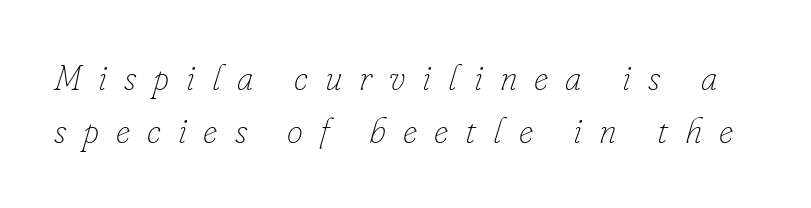
Q: Is the text bold? A: No.
Q: Is the text italic (slanted)? A: Yes, it leans right by about 16 degrees.
Q: Is the text underlined? A: No.
Q: Is the spacing between letters normal or unusually wide? A: Unusually wide.
Q: Is the spacing between lines tight, normal or loose? A: Normal.
Q: Width (condensed, normal, or wide)? A: Normal.
Q: Stroke contrast? A: Low.
Q: x-height? A: Small.
Q: Monospaced? A: No.
